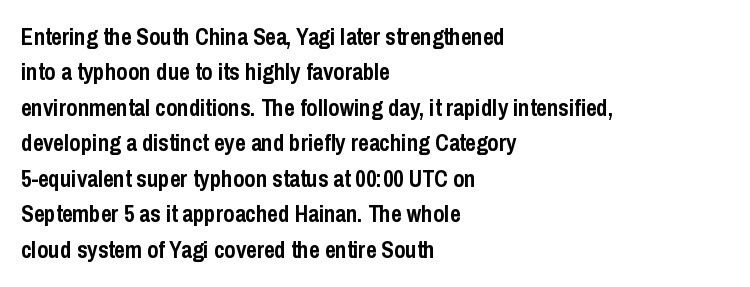
{"italic": "no", "bold": "yes", "underline": "no", "align": "left", "line_spacing": "normal", "line_spacing_ratio": 1.54, "letter_spacing": "normal", "letter_spacing_em": 0.0, "glyph_px": 23}
